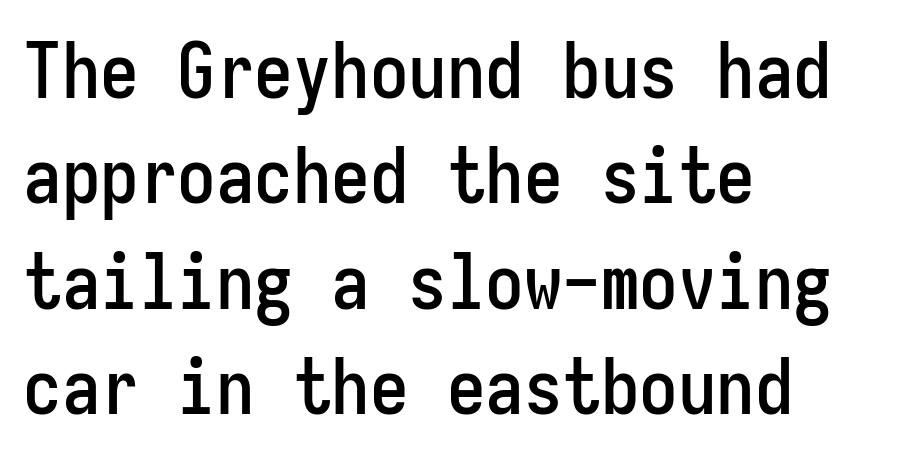
The image shows 77 px condensed sans-serif type, upright, monospaced; set left-aligned, normal line spacing (1.37x), normal letter spacing, not underlined; low stroke contrast and a medium x-height.
